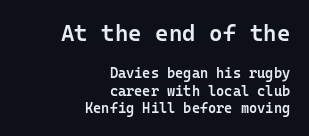
The image shows 23 px text type, upright; set right-aligned, line spacing 1.22x, normal letter spacing, not underlined; the first (top) block is 1.64x larger.
